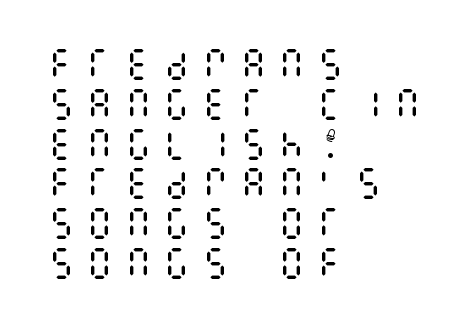
Typeset ragged right — the left edge is the straight one. The words here are not underlined. The typesetting does not lean heavy: it is not bold. Glyph-to-glyph distance is far greater than everyday printed text. The lettering holds an erect, upright posture throughout.
